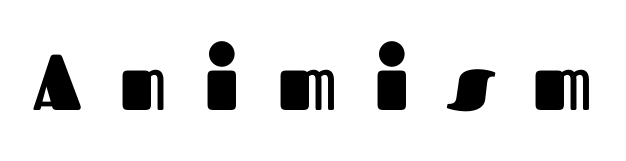
Q: Is the text bold? A: Yes.
Q: Is the text italic (slanted)? A: No, it is upright.
Q: Is the typeface a serif or a sans-serif typeface? A: Sans-serif.
Q: Is the text underlined? A: No.
Q: Is the spacing between letters normal or unusually wide? A: Unusually wide.
Q: Width (condensed, normal, or wide)? A: Normal.
Q: Stroke contrast? A: Medium.
Q: x-height? A: Medium.
Q: Monospaced? A: No.
